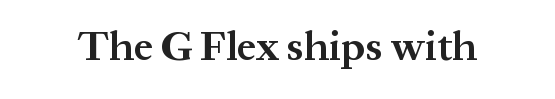
Glance below the letters and you will spot only blank space. A typesetter would call this proportional, since set widths differ per character. Here the glyphs are tracked normally, forming tight word shapes. The letters stand upright; this is a roman face. Little horizontal feet cap the strokes, marking this as serif type. Is the type bold? Yes — the strokes are clearly thick and heavy.
